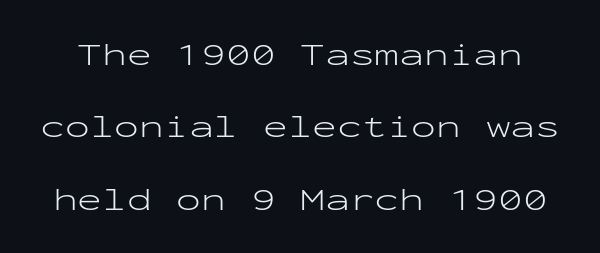
The image shows 33 px light, wide sans-serif type, upright, monospaced; set loose line spacing (2.19x), normal letter spacing, not underlined; low stroke contrast and a medium x-height.
